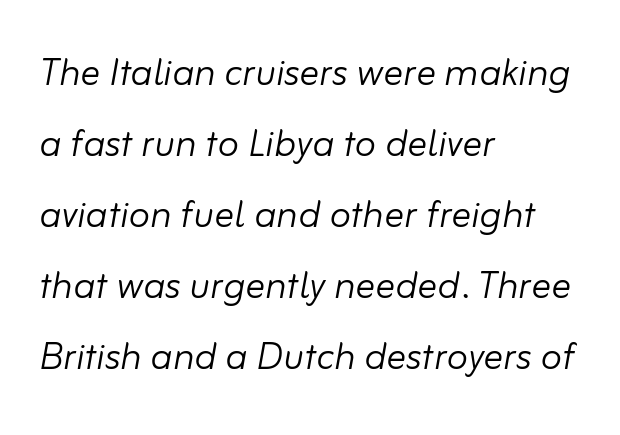
{"italic": "yes", "lean": "right", "slant_degrees": 10, "bold": "no", "weight": "light", "width": "normal", "stroke_contrast": "low", "x_height": "small", "monospaced": "no", "underline": "no", "align": "left", "line_spacing": "normal", "line_spacing_ratio": 1.45, "letter_spacing": "normal", "letter_spacing_em": 0.0, "glyph_px": 49}
